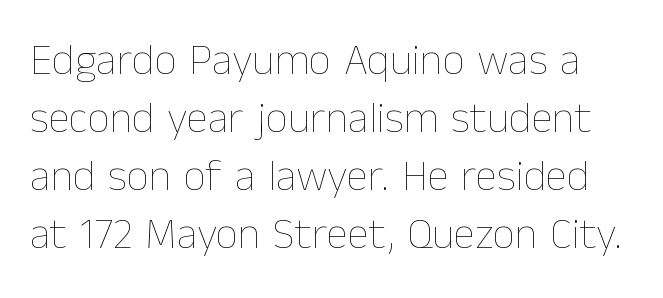
The image shows 44 px thin type, upright; set normal line spacing (1.32x), normal letter spacing, not underlined; low stroke contrast and a medium x-height.
